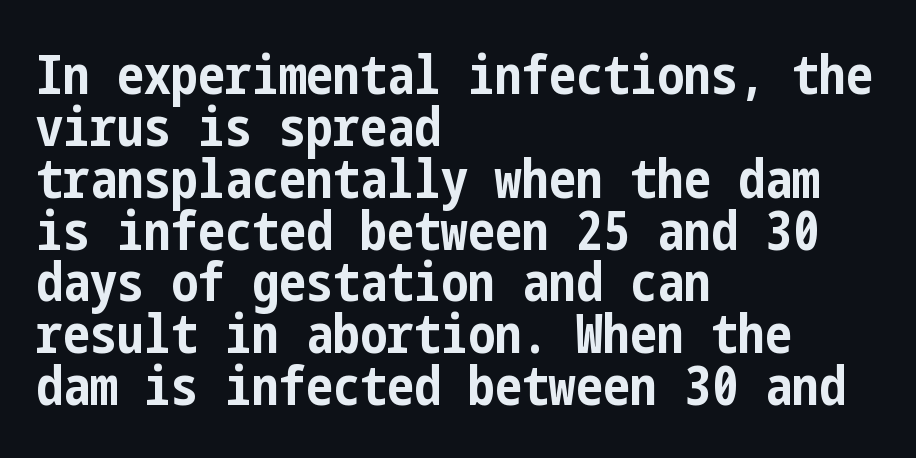
Each line starts at the same left margin while the right side varies. Check under the words: just untouched page. The designer dialed line spacing down below the default. It's the straight-up-and-down kind of type. In terms of letterspacing, this is plain default setting. This rendering employs a face without finishing strokes, i.e., a sans-serif.
